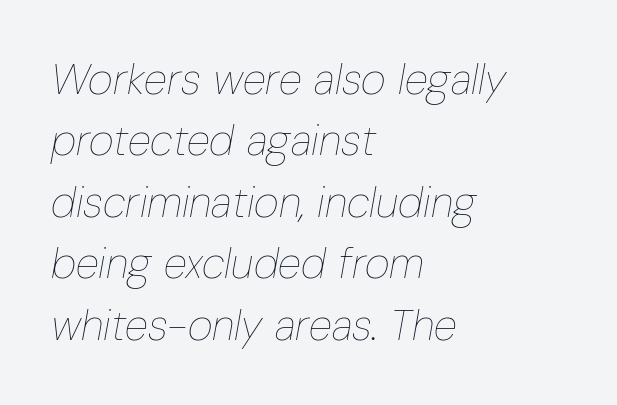
The foot of each line stays bare and open. Layout note: lines flush left. Vertical stems look standard width or narrower in stroke. Rows of type keep a routine distance in the vertical direction.
